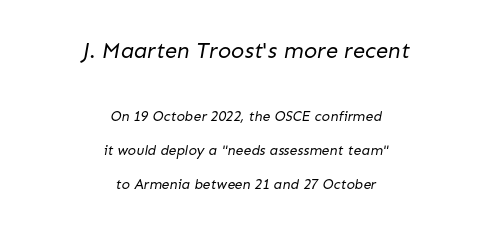
The image shows 22 px text type; set centered, loose line spacing (2.4x), normal letter spacing, not underlined; the first (top) block is 1.57x larger.
